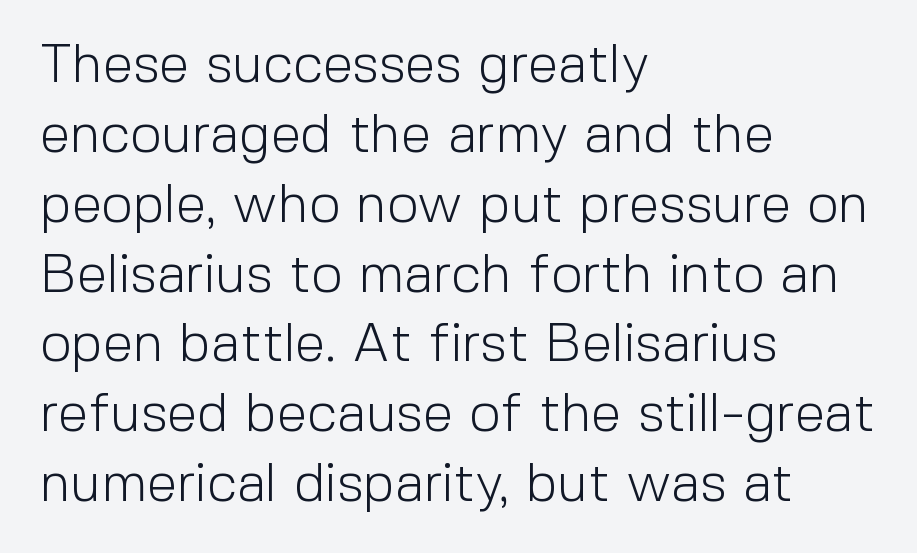
Q: Is the text bold? A: No.
Q: Is the text italic (slanted)? A: No, it is upright.
Q: Is the typeface a serif or a sans-serif typeface? A: Sans-serif.
Q: Is the text underlined? A: No.
Q: How is the paragraph aligned? A: Left-aligned.
Q: Is the spacing between letters normal or unusually wide? A: Normal.
Q: Is the spacing between lines tight, normal or loose? A: Normal.
Q: Width (condensed, normal, or wide)? A: Normal.
Q: x-height? A: Medium.
Q: Monospaced? A: No.
